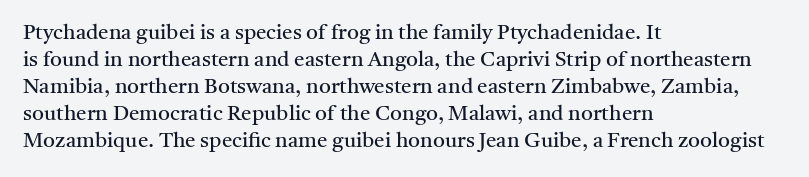
Q: Is the text bold? A: No.
Q: Is the text italic (slanted)? A: No, it is upright.
Q: Is the text underlined? A: No.
Q: How is the paragraph aligned? A: Left-aligned.
Q: Is the spacing between letters normal or unusually wide? A: Normal.
Q: Is the spacing between lines tight, normal or loose? A: Normal.
